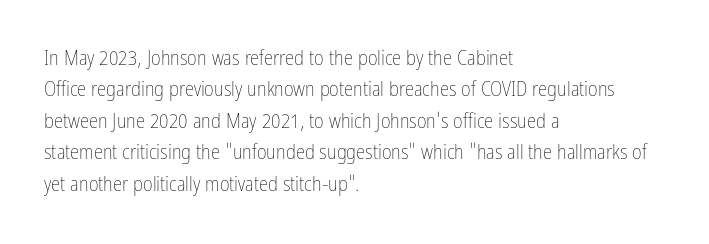
{"italic": "no", "bold": "no", "underline": "no", "align": "left", "line_spacing": "normal", "line_spacing_ratio": 1.5, "letter_spacing": "normal", "letter_spacing_em": 0.0, "glyph_px": 21}
